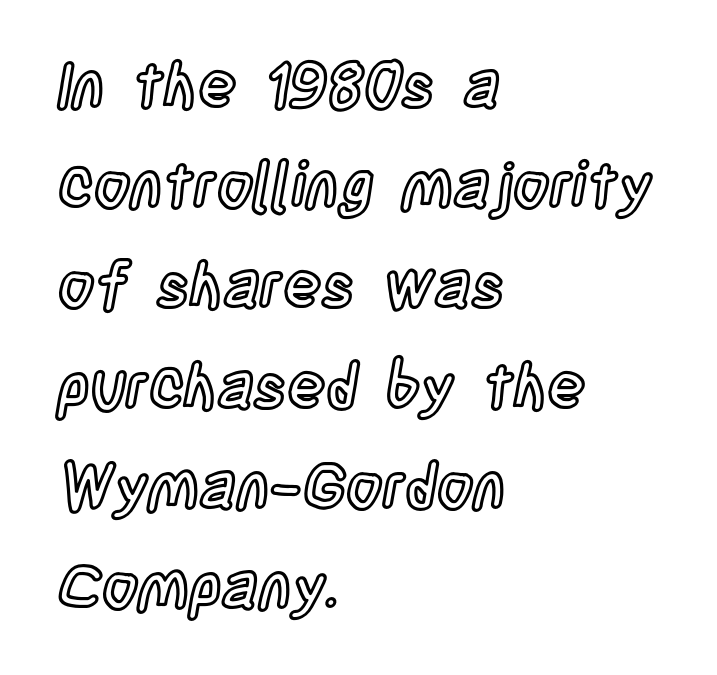
Spacing verdict: proportional, widths tailored to each character. Descenders hang freely into open space. Baseline-to-baseline distance is the conventional proportion of letter height.
